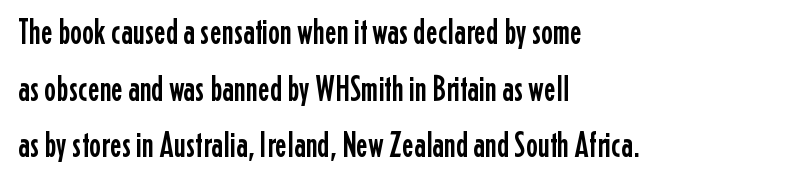
{"serif": "no", "italic": "no", "width": "condensed", "stroke_contrast": "low", "x_height": "medium", "monospaced": "no", "underline": "no", "align": "left", "line_spacing": "normal", "line_spacing_ratio": 1.57, "letter_spacing": "normal", "letter_spacing_em": 0.0, "glyph_px": 36}
